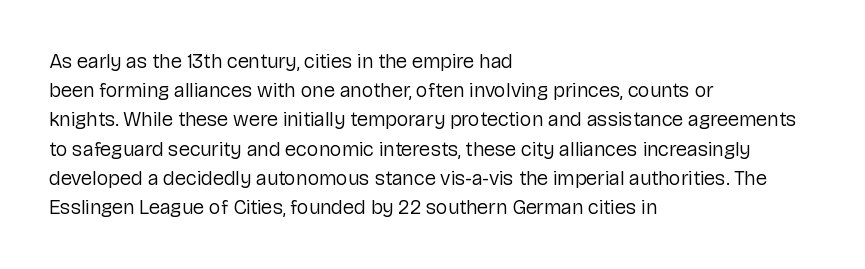
{"italic": "no", "bold": "no", "underline": "no", "align": "left", "line_spacing": "normal", "line_spacing_ratio": 1.46, "letter_spacing": "normal", "letter_spacing_em": 0.0, "glyph_px": 20}
